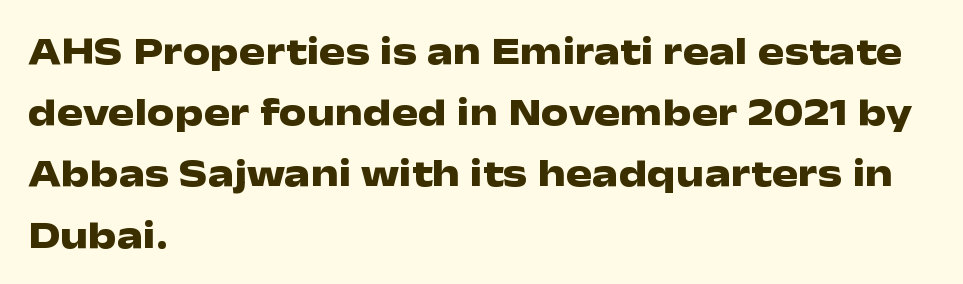
The image shows 39 px heavy, wide sans-serif type, upright; set left-aligned, normal line spacing (1.57x), normal letter spacing, not underlined; low stroke contrast and a medium x-height.
